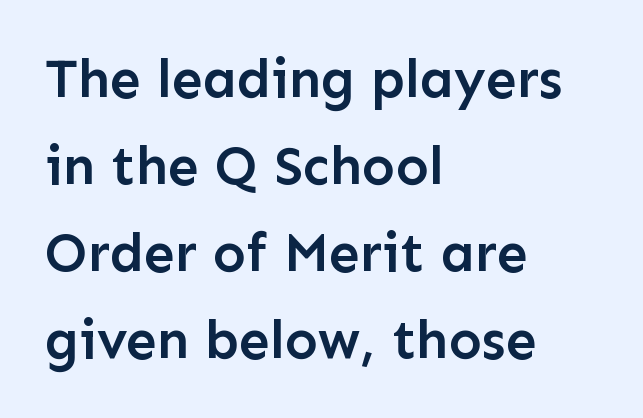
{"serif": "no", "italic": "no", "bold": "semi", "weight": "semibold", "width": "normal", "stroke_contrast": "low", "x_height": "medium", "monospaced": "no", "underline": "no", "align": "left", "line_spacing": "normal", "line_spacing_ratio": 1.58, "letter_spacing": "normal", "letter_spacing_em": 0.0, "glyph_px": 55}
